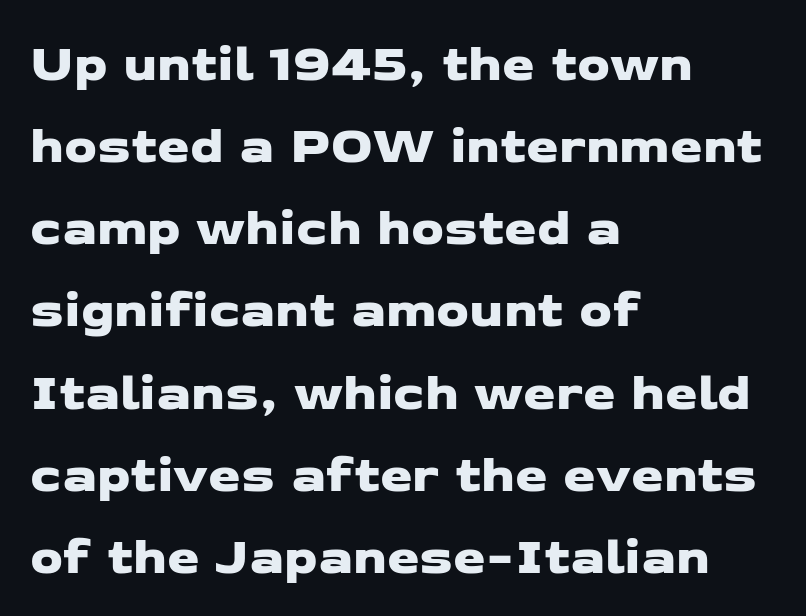
Leading: standard. Honestly, there is no underline to notice here at all. Does extra space separate the letters? No, they use regular spacing. Serif or sans? Sans — the stroke terminals are bare. These lines are rendered in a variable-pitch font.
